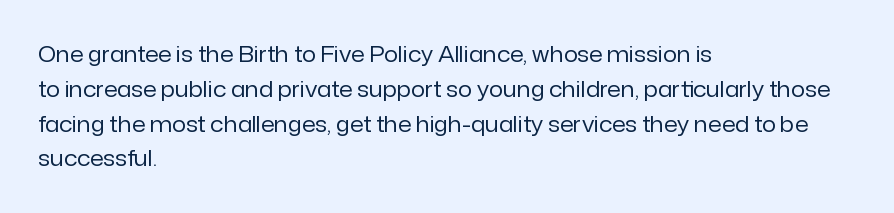
All the whitespace from short lines collects on the right. No extra tracking has been applied to these lines. Characters remain perfectly vertical along every line. The space beneath each line is pristine and unruled. Vertical stems look standard width or narrower in stroke.
